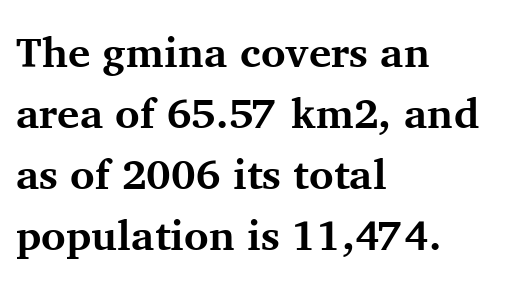
Heavy, bold letterforms. Posture: vertical. Underline: absent. Look at the bottom of the vertical strokes: they flare into serifs here. The letters advance in unequal steps, a hallmark of proportional type. The letters sit at their default tracking, neither squeezed nor spread.
